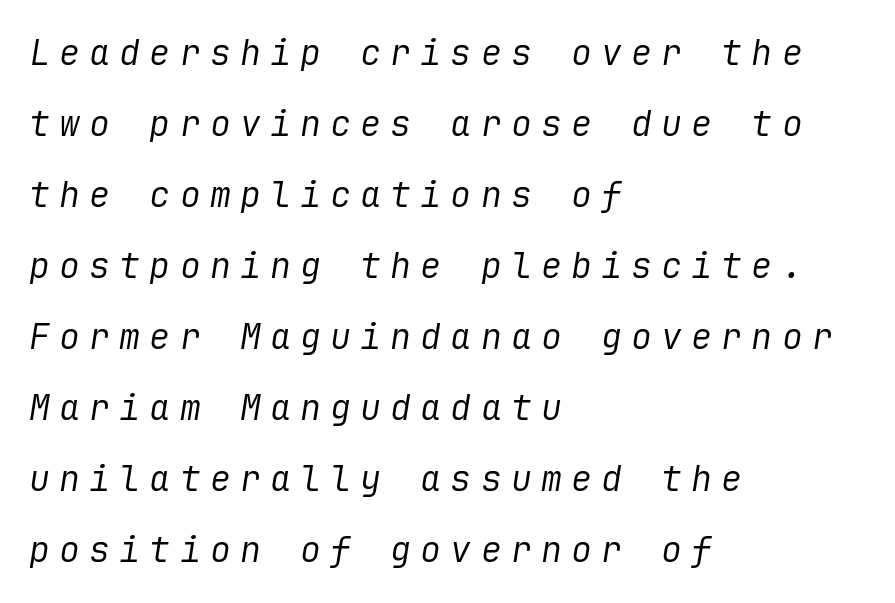
Every row of glyphs begins at an identical x-position on the left. Unbolded letterforms with no extra heft. Compared with typical body copy, the letter spacing here is much looser. What's the leading like? Stretched, with rows far apart.
